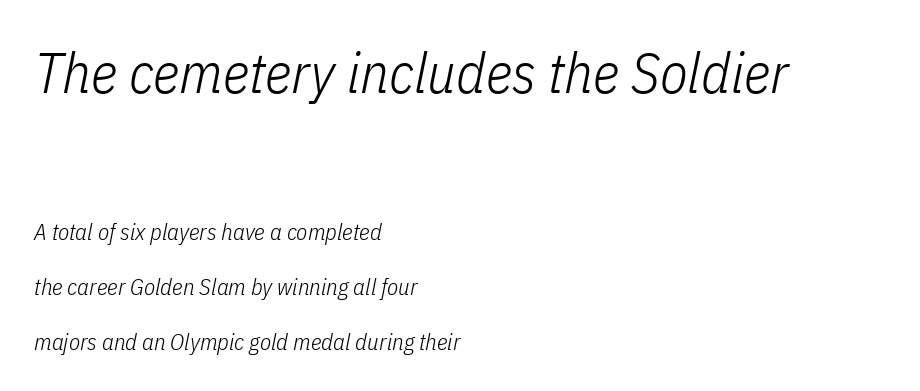
{"italic": "yes", "lean": "right", "slant_degrees": 11, "bold": "no", "weight": "light", "width": "condensed", "stroke_contrast": "low", "x_height": "medium", "monospaced": "no", "underline": "no", "align": "left", "line_spacing": "loose", "line_spacing_ratio": 2.39, "letter_spacing": "normal", "letter_spacing_em": 0.0, "larger_block": "first", "size_ratio": 2.48, "glyph_px": 57}
